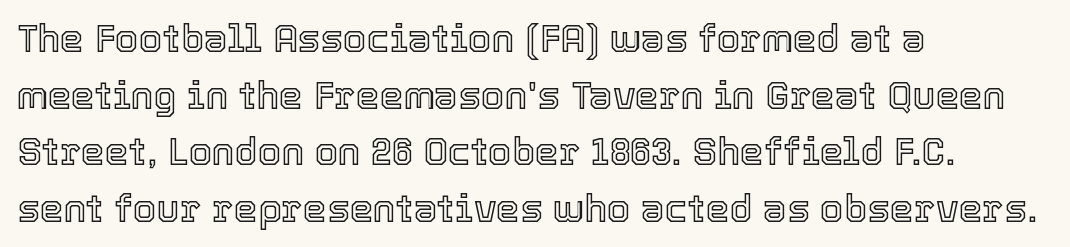
Tall strokes in this sample are plumb rather than angled. Visually the block forms a straight wall on the left and a jagged coastline on the right. Descender tails drop into unmarked territory. Regular leading. This sample has the flowing, uneven cadence of proportional lettering. Short note: letters normally spaced.
